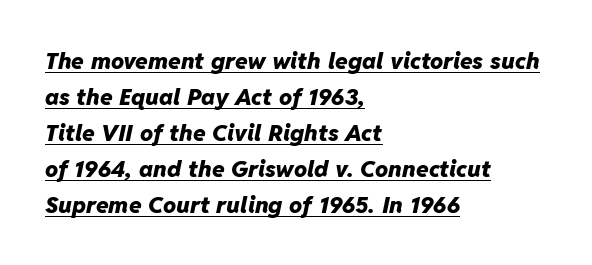
Q: Is the text bold? A: Yes.
Q: Is the text italic (slanted)? A: Yes, it leans right by about 11 degrees.
Q: Is the text underlined? A: Yes.
Q: How is the paragraph aligned? A: Left-aligned.
Q: Is the spacing between letters normal or unusually wide? A: Normal.
Q: Is the spacing between lines tight, normal or loose? A: Normal.
